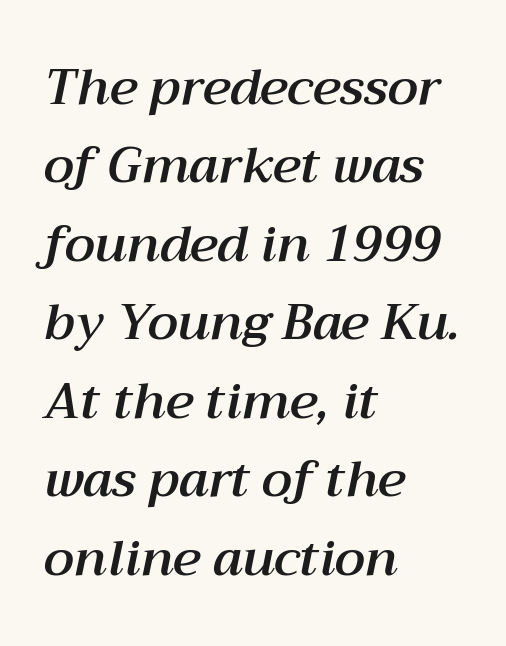
{"italic": "yes", "lean": "right", "slant_degrees": 12, "width": "normal", "stroke_contrast": "medium", "x_height": "medium", "monospaced": "no", "underline": "no", "align": "left", "line_spacing": "normal", "line_spacing_ratio": 1.57, "letter_spacing": "normal", "letter_spacing_em": 0.0, "glyph_px": 50}
